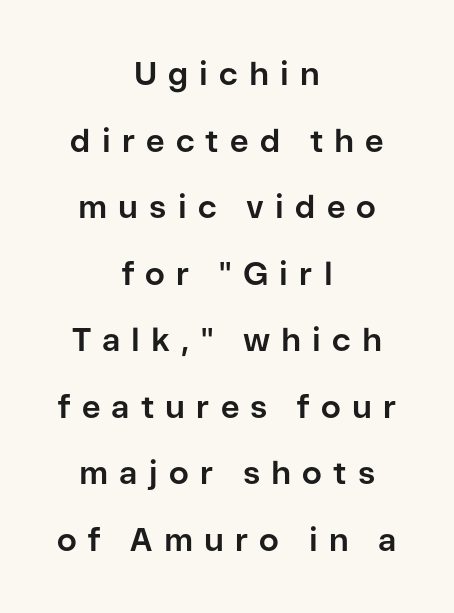
The image shows 32 px bold sans-serif type, upright; set centered, loose line spacing (2.08x), unusually wide letter spacing (+0.35 em), not underlined; low stroke contrast and a medium x-height.
